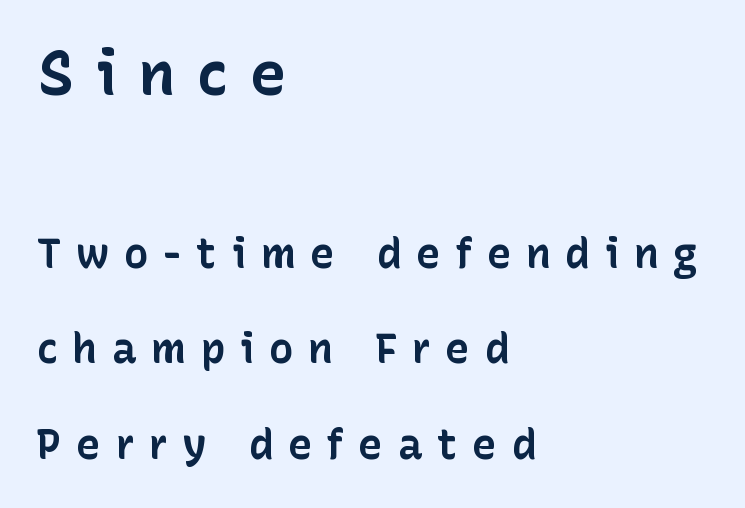
The zone under the glyphs is completely vacant. The letters advance in unequal steps, a hallmark of proportional type. Students, this is bold: see how much ink each stroke carries. The face used here appears at its bigger size in the upper chunk. The tracking jumps out immediately: characters are airy and widely separated.
